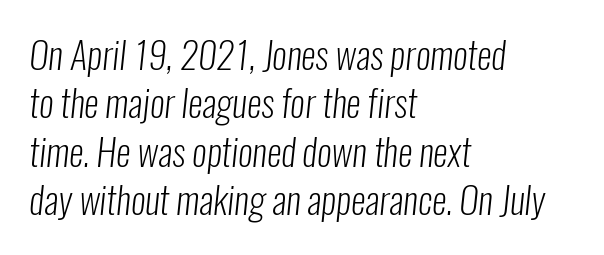
The image shows 37 px light, condensed sans-serif type; set left-aligned, normal line spacing (1.31x), normal letter spacing, not underlined; low stroke contrast and a medium x-height.
